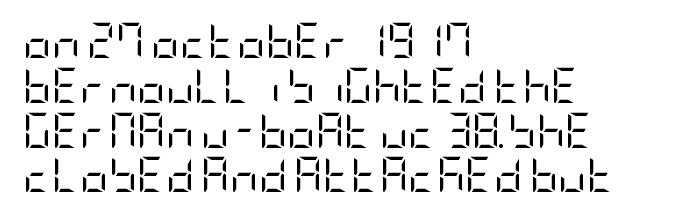
Q: Is the text bold? A: No.
Q: Is the text italic (slanted)? A: No, it is upright.
Q: Is the typeface a serif or a sans-serif typeface? A: Sans-serif.
Q: Is the text underlined? A: No.
Q: How is the paragraph aligned? A: Left-aligned.
Q: Is the spacing between letters normal or unusually wide? A: Normal.
Q: Is the spacing between lines tight, normal or loose? A: Normal.
Q: Width (condensed, normal, or wide)? A: Condensed.
Q: Stroke contrast? A: Low.
Q: x-height? A: Large.
